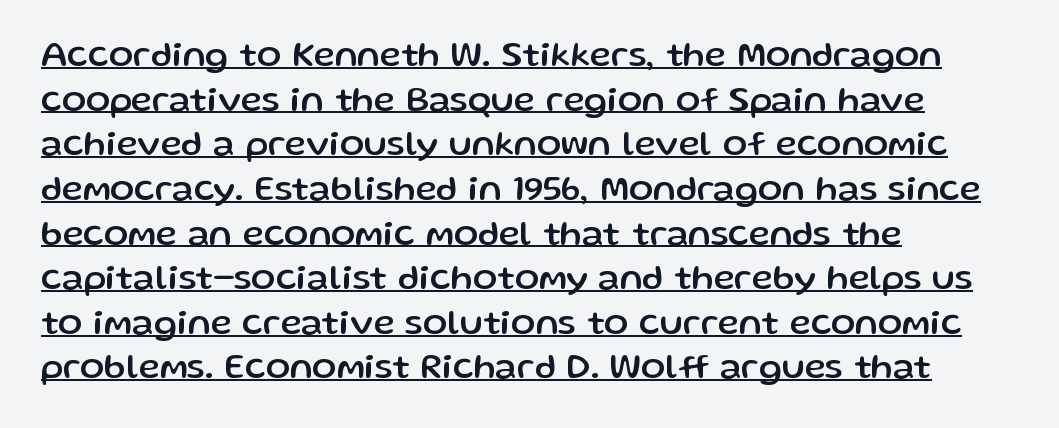
The image shows 36 px sans-serif type, upright; set left-aligned, line spacing 1.24x, normal letter spacing, underlined; low stroke contrast and a medium x-height.
